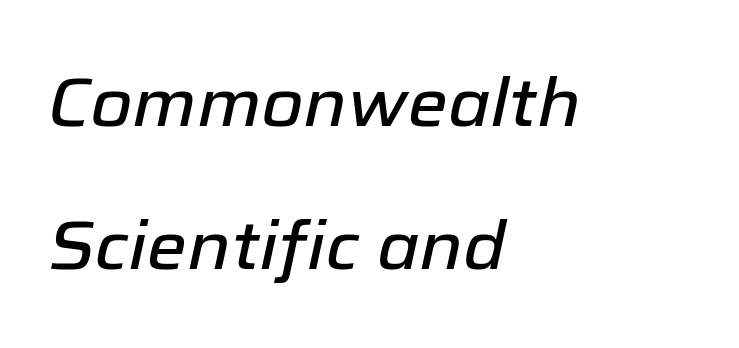
The image shows 68 px text type, italic (leaning right); set left-aligned, loose line spacing (2.11x), normal letter spacing, not underlined; low stroke contrast and a medium x-height.
